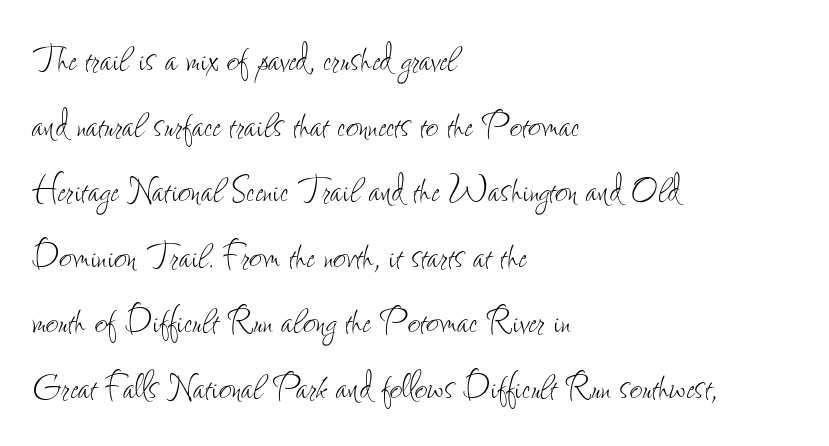
{"bold": "no", "weight": "thin", "width": "condensed", "stroke_contrast": "low", "x_height": "small", "monospaced": "no", "underline": "no", "align": "left", "line_spacing": "normal", "line_spacing_ratio": 1.49, "letter_spacing": "normal", "letter_spacing_em": 0.0, "glyph_px": 44}
